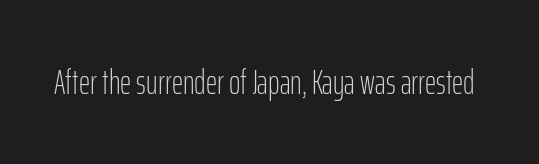
Nope, no serifs anywhere on these letters. The foot of each line stays bare and open. Proportional: the letters do not fall into vertical columns. Characters remain perfectly vertical along every line. The type is set solid horizontally, with unmodified tracking.
